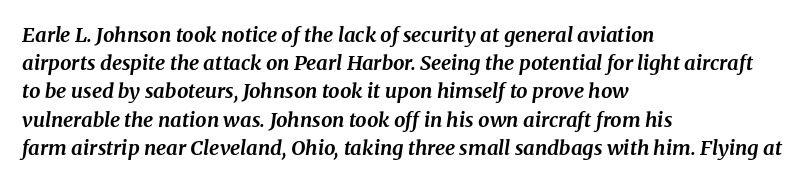
Q: Is the text bold? A: Yes.
Q: Is the text italic (slanted)? A: Yes, it leans right by about 8 degrees.
Q: Is the text underlined? A: No.
Q: How is the paragraph aligned? A: Left-aligned.
Q: Is the spacing between letters normal or unusually wide? A: Normal.
Q: Is the spacing between lines tight, normal or loose? A: Normal.
